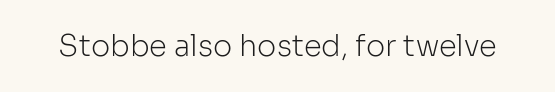
Q: Is the text bold? A: No.
Q: Is the text italic (slanted)? A: No, it is upright.
Q: Is the typeface a serif or a sans-serif typeface? A: Sans-serif.
Q: Is the text underlined? A: No.
Q: Is the spacing between letters normal or unusually wide? A: Normal.
Q: Width (condensed, normal, or wide)? A: Normal.
Q: Stroke contrast? A: Low.
Q: x-height? A: Medium.
Q: Monospaced? A: No.
